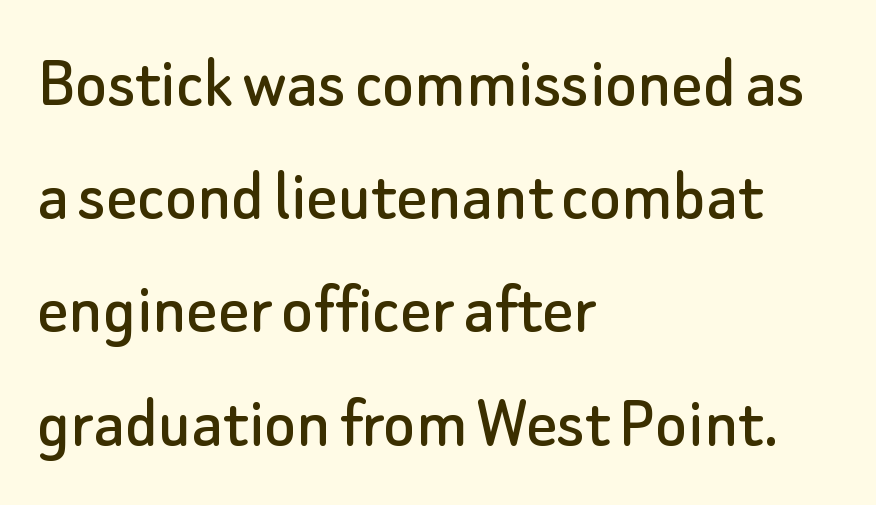
Varying glyph widths throughout — classic text-font behaviour. A typesetter would label this face a sans. Compared with typical body copy, the letter spacing here is the same. This block has exactly the height ordinary leading produces.
